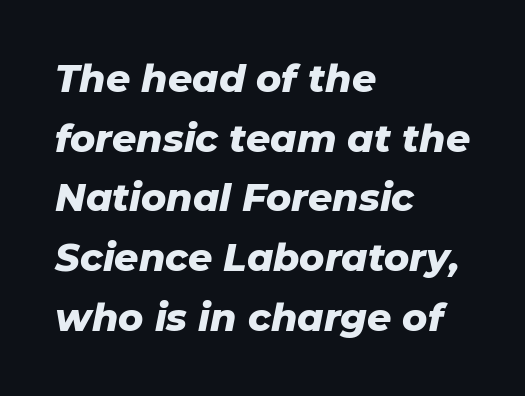
{"italic": "yes", "lean": "right", "slant_degrees": 11, "bold": "yes", "weight": "heavy", "width": "normal", "stroke_contrast": "low", "x_height": "medium", "monospaced": "no", "underline": "no", "align": "left", "line_spacing": "normal", "line_spacing_ratio": 1.57, "letter_spacing": "normal", "letter_spacing_em": 0.0, "glyph_px": 38}
